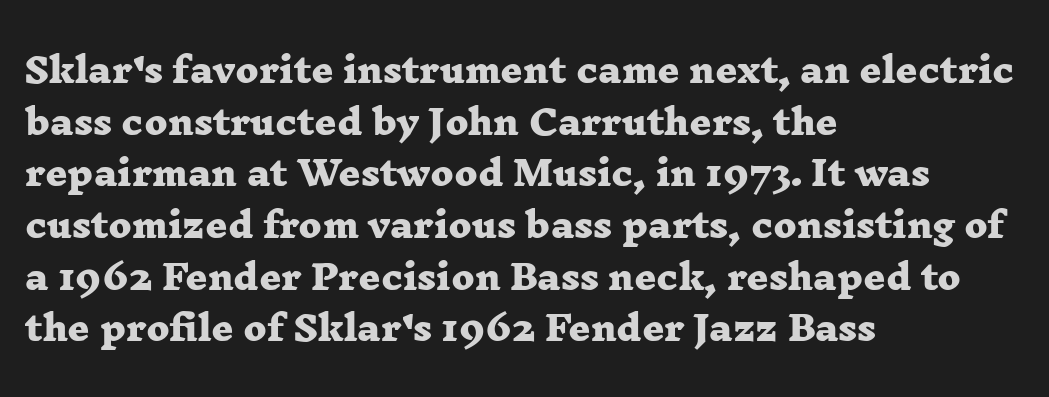
{"serif": "yes", "bold": "yes", "weight": "heavy", "width": "wide", "stroke_contrast": "low", "x_height": "medium", "monospaced": "no", "underline": "no", "align": "left", "line_spacing": "normal", "line_spacing_ratio": 1.52, "letter_spacing": "normal", "letter_spacing_em": 0.0, "glyph_px": 34}
